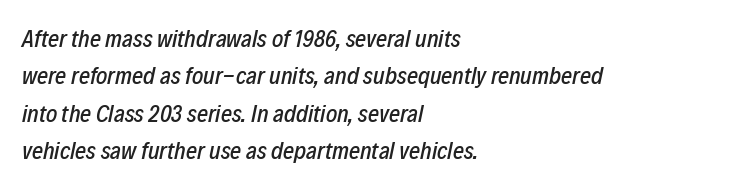
Designer's note — italics engaged. Does extra space separate the letters? No, they use regular spacing. Layout note: lines flush left. The rendering uses a moderate line-height, typical for paragraphs. Descenders are the only things crossing below the line.
